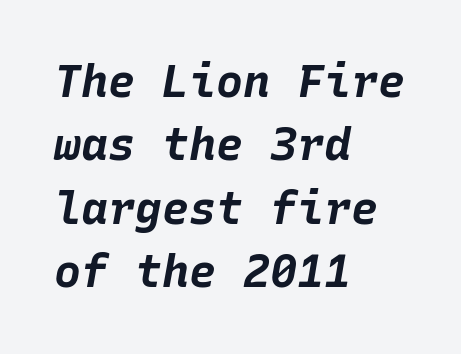
The image shows 45 px bold type, italic (leaning right), monospaced; set left-aligned, normal line spacing (1.41x), normal letter spacing, not underlined; low stroke contrast and a large x-height.
